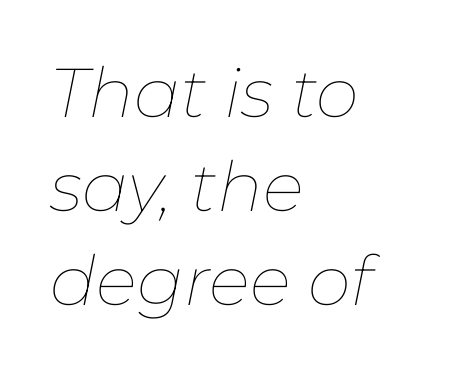
Q: Is the text bold? A: No.
Q: Is the text italic (slanted)? A: Yes, it leans right by about 11 degrees.
Q: Is the text underlined? A: No.
Q: How is the paragraph aligned? A: Left-aligned.
Q: Is the spacing between letters normal or unusually wide? A: Normal.
Q: Is the spacing between lines tight, normal or loose? A: Normal.
Q: Width (condensed, normal, or wide)? A: Normal.
Q: Stroke contrast? A: Low.
Q: x-height? A: Medium.
Q: Monospaced? A: No.
